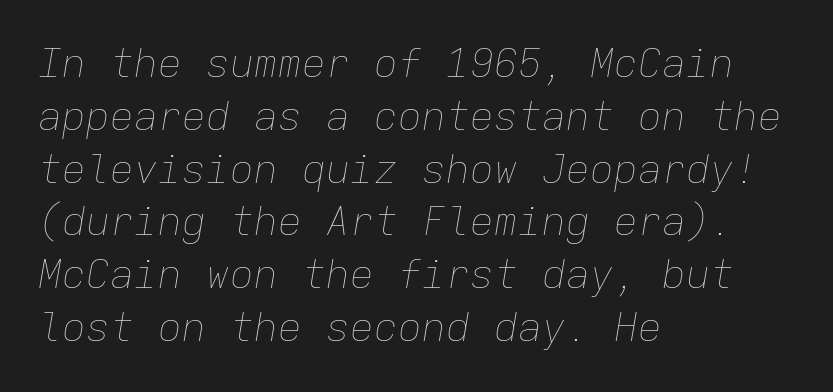
{"italic": "yes", "lean": "right", "slant_degrees": 9, "bold": "no", "weight": "thin", "width": "normal", "stroke_contrast": "low", "x_height": "medium", "monospaced": "yes", "underline": "no", "align": "left", "line_spacing": "normal", "line_spacing_ratio": 1.32, "letter_spacing": "normal", "letter_spacing_em": 0.0, "glyph_px": 40}
